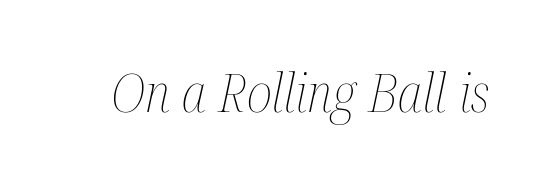
The image shows 53 px thin, condensed type, italic (leaning right); set normal letter spacing, not underlined; medium stroke contrast and a medium x-height.
